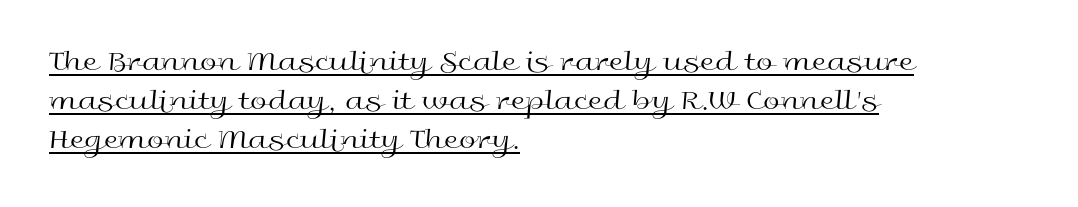
Q: Is the text bold? A: No.
Q: Is the text italic (slanted)? A: No, it is upright.
Q: Is the typeface a serif or a sans-serif typeface? A: Sans-serif.
Q: Is the text underlined? A: Yes.
Q: How is the paragraph aligned? A: Left-aligned.
Q: Is the spacing between letters normal or unusually wide? A: Normal.
Q: Is the spacing between lines tight, normal or loose? A: Normal.
Q: Width (condensed, normal, or wide)? A: Wide.
Q: x-height? A: Medium.
Q: Monospaced? A: No.
